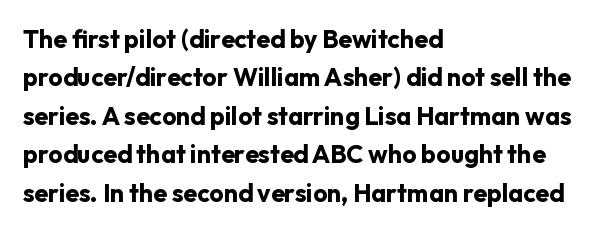
Q: Is the text bold? A: Yes.
Q: Is the text italic (slanted)? A: No, it is upright.
Q: Is the text underlined? A: No.
Q: How is the paragraph aligned? A: Left-aligned.
Q: Is the spacing between letters normal or unusually wide? A: Normal.
Q: Is the spacing between lines tight, normal or loose? A: Normal.
